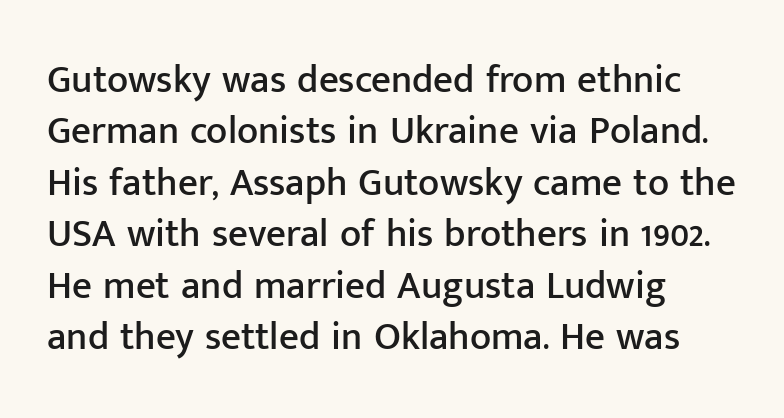
The image shows 39 px sans-serif type, upright; set left-aligned, normal line spacing (1.32x), normal letter spacing, not underlined; low stroke contrast and a medium x-height.
